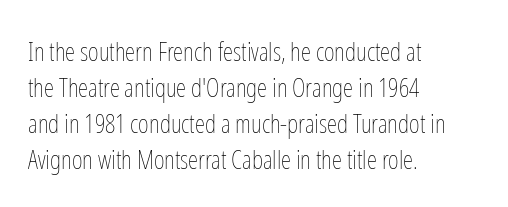
{"italic": "no", "bold": "no", "underline": "no", "align": "left", "line_spacing": "normal", "line_spacing_ratio": 1.38, "letter_spacing": "normal", "letter_spacing_em": 0.0, "glyph_px": 26}
